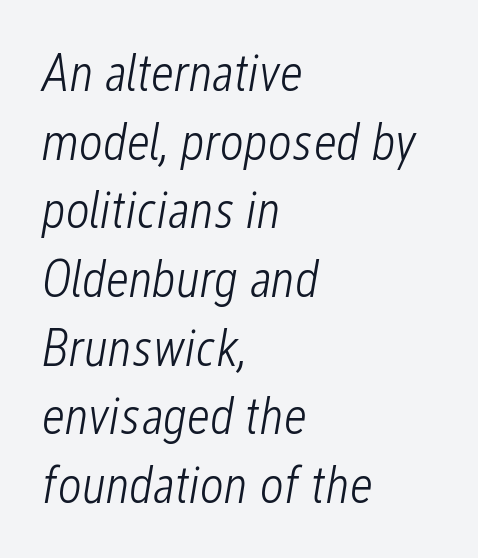
The image shows 52 px light, condensed type, italic (leaning right); set left-aligned, normal line spacing (1.32x), normal letter spacing, not underlined; low stroke contrast and a medium x-height.
